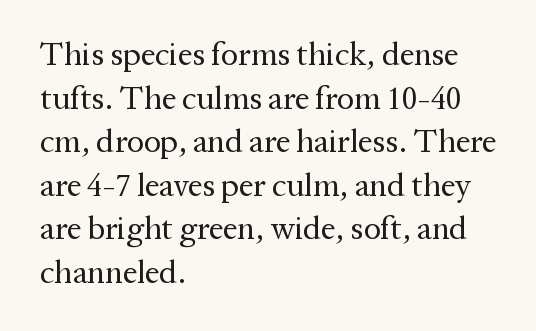
{"serif": "yes", "italic": "no", "bold": "no", "weight": "regular", "width": "normal", "stroke_contrast": "medium", "x_height": "medium", "monospaced": "no", "underline": "no", "align": "left", "line_spacing": "normal", "line_spacing_ratio": 1.36, "letter_spacing": "normal", "letter_spacing_em": 0.0, "glyph_px": 32}
